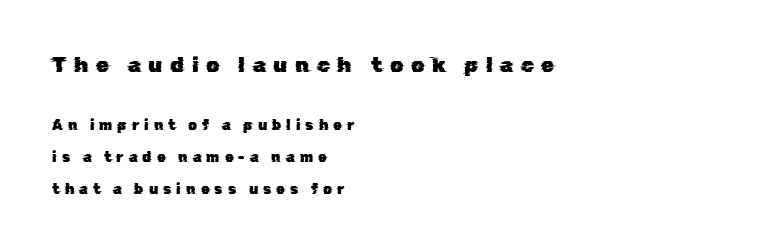
Top chunk: large. Bottom chunk: small. A great deal of white space separates one row of letters from the next. The gaps between neighbouring characters are conspicuously large. Every row of glyphs begins at an identical x-position on the left. Any mark beneath the type? The region is blank.
